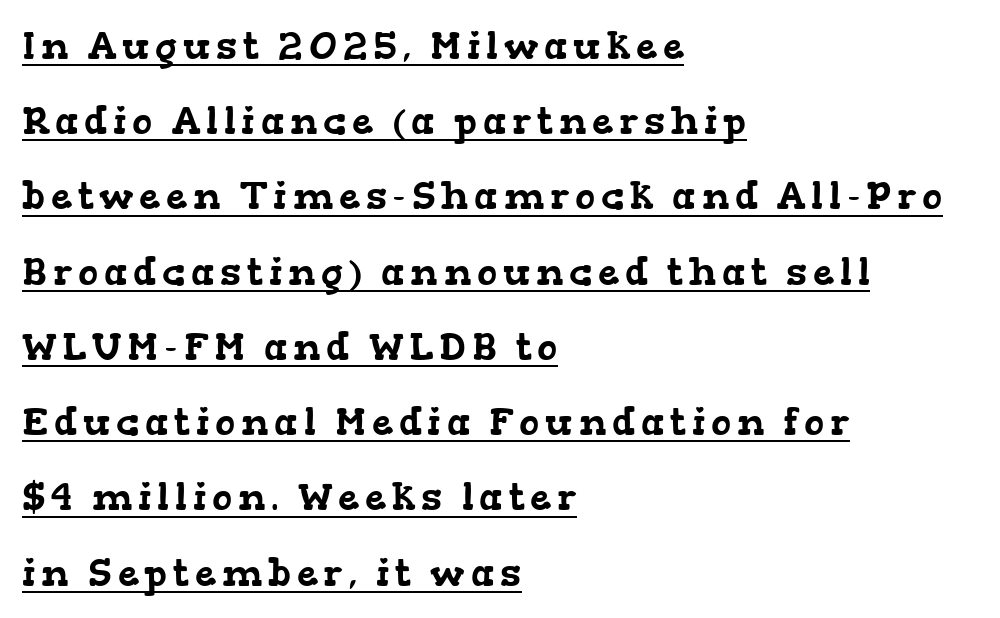
{"serif": "yes", "width": "wide", "stroke_contrast": "low", "x_height": "medium", "monospaced": "no", "underline": "yes", "align": "left", "line_spacing": "loose", "line_spacing_ratio": 1.98, "glyph_px": 38}
